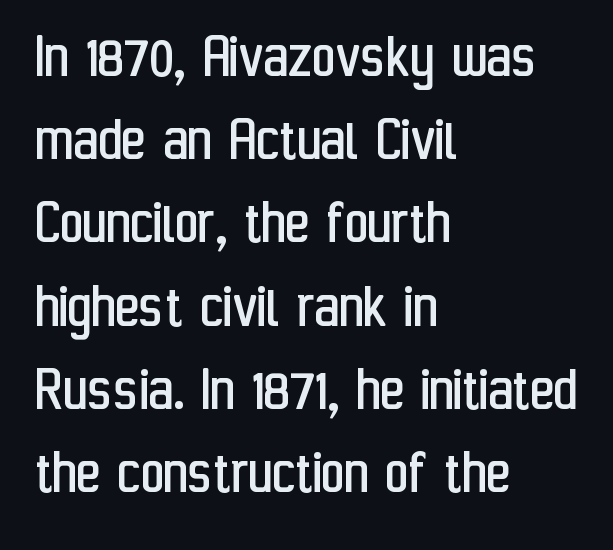
Q: Is the text bold? A: No.
Q: Is the text italic (slanted)? A: No, it is upright.
Q: Is the typeface a serif or a sans-serif typeface? A: Sans-serif.
Q: Is the text underlined? A: No.
Q: How is the paragraph aligned? A: Left-aligned.
Q: Is the spacing between letters normal or unusually wide? A: Normal.
Q: Is the spacing between lines tight, normal or loose? A: Normal.
Q: Width (condensed, normal, or wide)? A: Condensed.
Q: Stroke contrast? A: Low.
Q: x-height? A: Medium.
Q: Monospaced? A: No.
